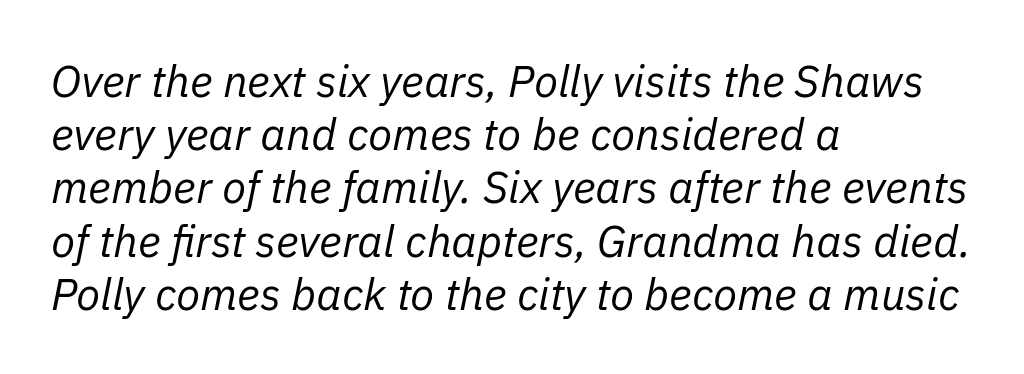
Here the designer chose a conventional face with non-uniform glyph widths. The passage shown is not underscored anywhere. Rendered with sloped, italic letterforms. The weight would be labelled regular, book, light, or lighter still. The lines are quadded left.
